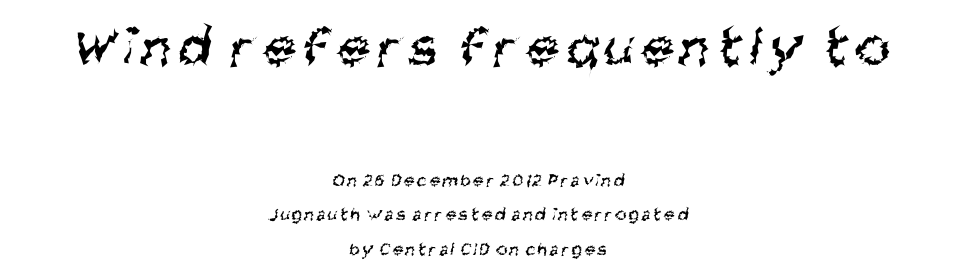
Type style note: lacks serifs. Glance below the letters and you will spot only blank space. Proportional: the letters do not fall into vertical columns. The weight would be labelled regular, book, light, or lighter still. The typesetter chose a symmetrical, centered arrangement here.
